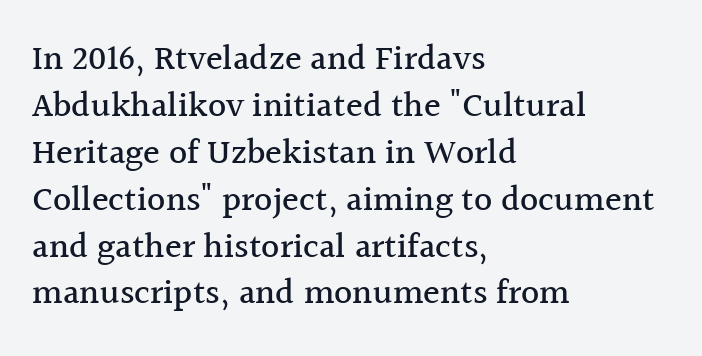
The image shows 35 px serif type, upright; set left-aligned, normal line spacing (1.34x), normal letter spacing, not underlined; a medium x-height.
